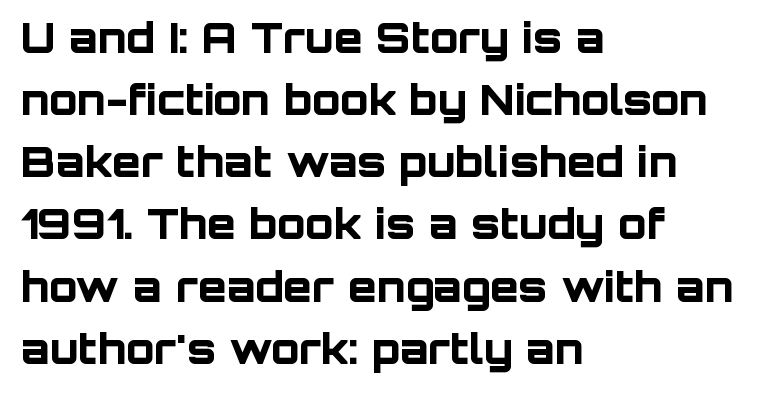
{"serif": "no", "italic": "no", "bold": "yes", "weight": "bold", "width": "normal", "stroke_contrast": "low", "x_height": "large", "monospaced": "no", "underline": "no", "align": "left", "line_spacing": "normal", "line_spacing_ratio": 1.48, "letter_spacing": "normal", "letter_spacing_em": 0.0, "glyph_px": 42}
